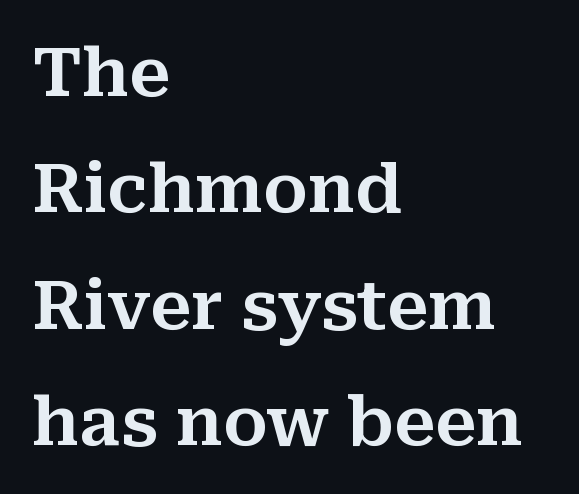
{"serif": "yes", "italic": "no", "width": "normal", "stroke_contrast": "medium", "x_height": "medium", "monospaced": "no", "underline": "no", "align": "left", "line_spacing_ratio": 1.71, "letter_spacing": "normal", "letter_spacing_em": 0.0, "glyph_px": 68}
